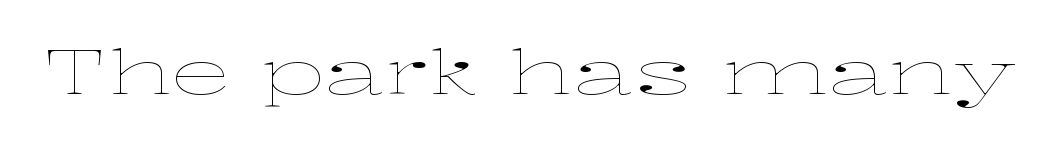
Characters remain perfectly vertical along every line. Note the varied advance widths — an 'i' is clearly narrower than an 'm'. Unbolded letterforms with no extra heft. The area under the type is left untouched. Default kerning and tracking; the words read as compact shapes.
